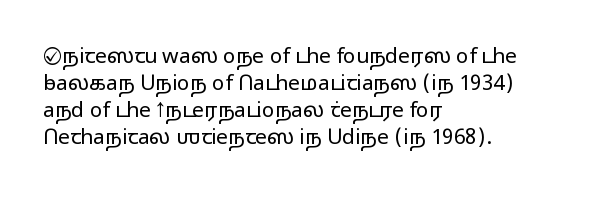
The image shows 21 px text type, upright; set left-aligned, normal line spacing (1.29x), normal letter spacing, not underlined.
